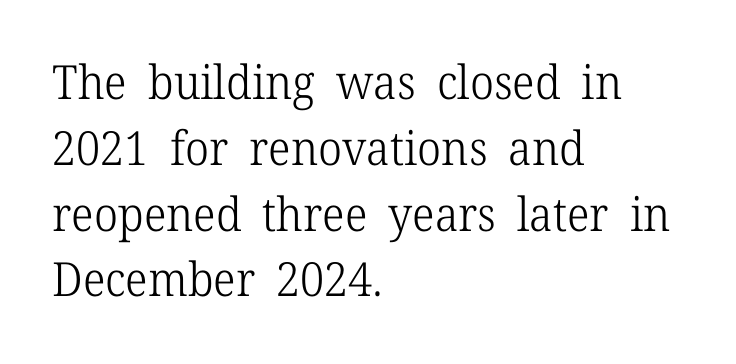
Notice how the stems are strictly vertical — no italics here. This sample uses a serif face. Descenders hang freely into open space. Does the leading feel generous? No, just average. The gaps between neighbouring characters are ordinary and unremarkable. Weight class: somewhere from thin through regular.
